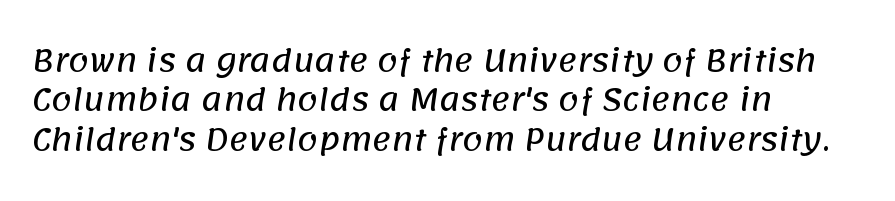
Character widths vary here, with narrow letters taking less room than wide ones. The typesetter chose a ragged-right arrangement here. Does the type have serifs? No, each stem ends abruptly. Rule under the text: the space is simply empty. This block has exactly the height ordinary leading produces.
